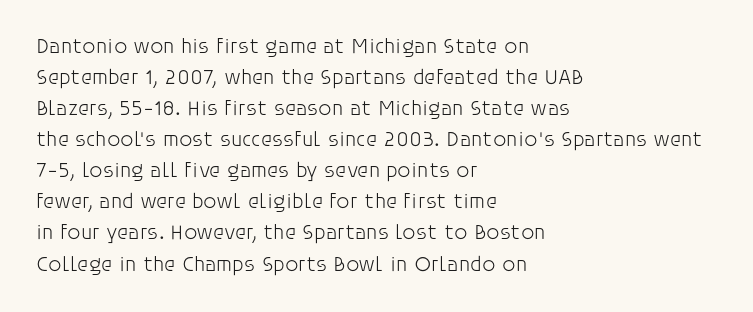
The image shows 21 px text type, upright; set left-aligned, normal line spacing (1.48x), normal letter spacing, not underlined.
